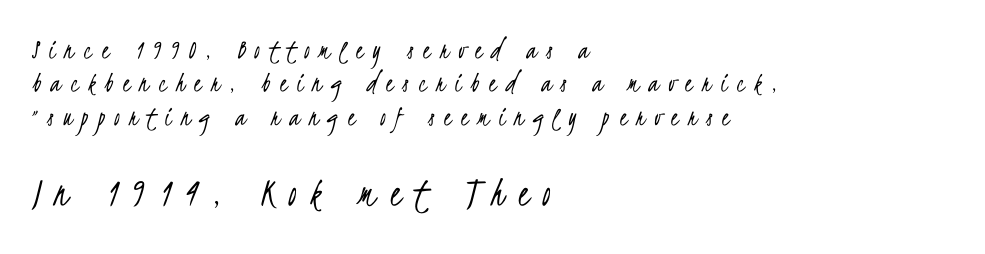
The image shows 43 px light, condensed sans-serif type; set left-aligned, tight line spacing (1.15x), unusually wide letter spacing (+0.33 em), not underlined; the second (bottom) block is 1.48x larger; low stroke contrast and a small x-height.
